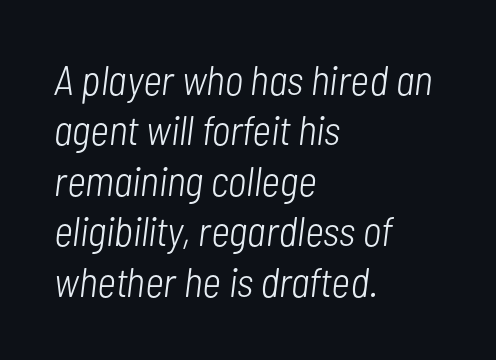
Tall strokes in this sample are angled rather than plumb. The space directly below the letters is spotless. The ragged edge is on the right, which tells us the setting is flush left. The rendering uses natural spacing where letterforms have individual widths. Bold? No — there's no thickening of the strokes.
